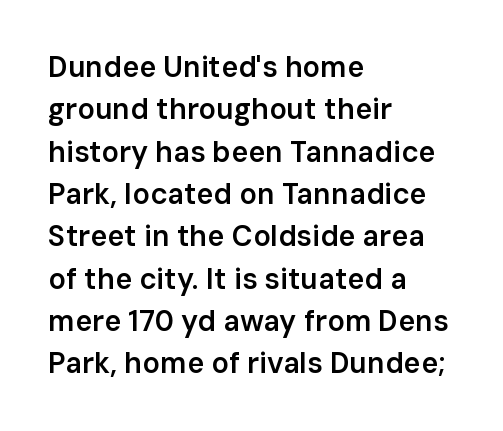
{"serif": "no", "italic": "no", "bold": "semi", "weight": "semibold", "width": "normal", "stroke_contrast": "low", "x_height": "medium", "monospaced": "no", "underline": "no", "align": "left", "line_spacing": "normal", "line_spacing_ratio": 1.46, "letter_spacing": "normal", "letter_spacing_em": 0.0, "glyph_px": 29}
